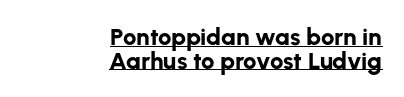
{"italic": "no", "bold": "yes", "underline": "yes", "align": "right", "line_spacing": "tight", "line_spacing_ratio": 0.98, "letter_spacing": "normal", "letter_spacing_em": 0.0, "glyph_px": 24}
